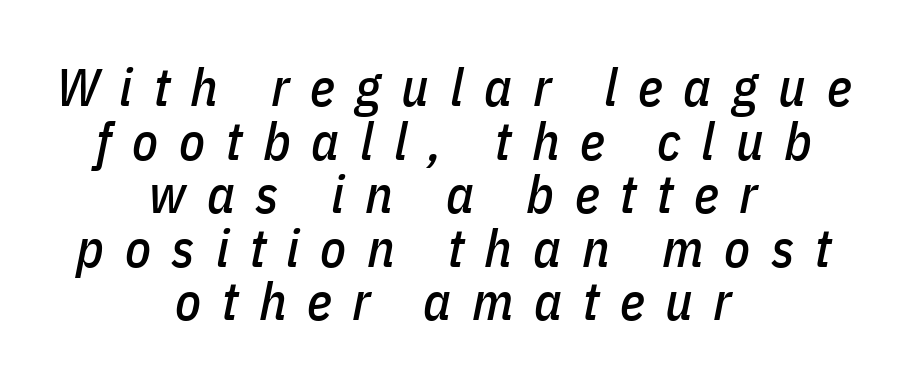
The image shows 53 px condensed type, italic (leaning right); set centered, tight line spacing (1.01x), unusually wide letter spacing (+0.39 em), not underlined; low stroke contrast and a medium x-height.
